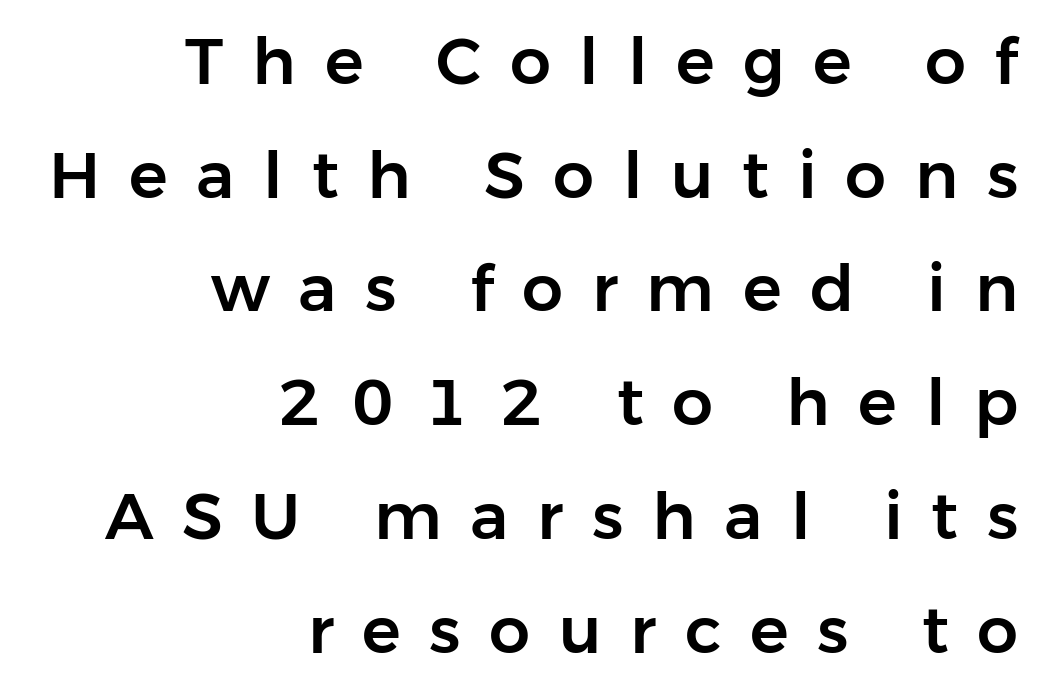
The baseline area is clear. Italic? Not at all — the glyphs are vertical. The letters advance in unequal steps, a hallmark of proportional type. Words appear elongated and porous because spacing is wide.
